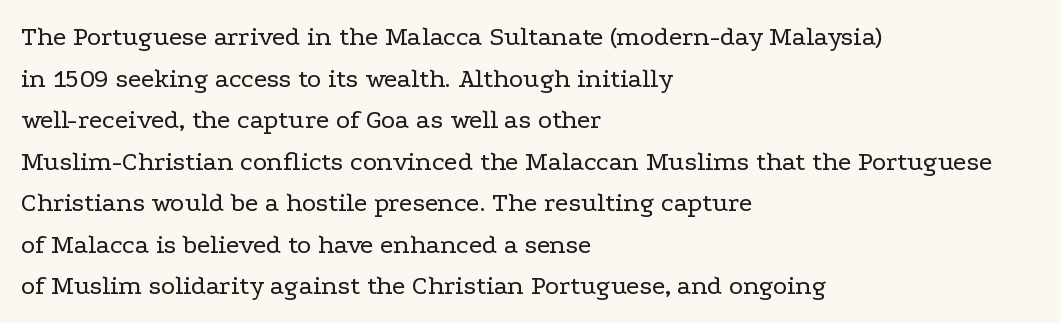
{"italic": "no", "bold": "no", "underline": "no", "align": "left", "line_spacing": "normal", "line_spacing_ratio": 1.54, "letter_spacing": "normal", "letter_spacing_em": 0.0, "glyph_px": 27}
